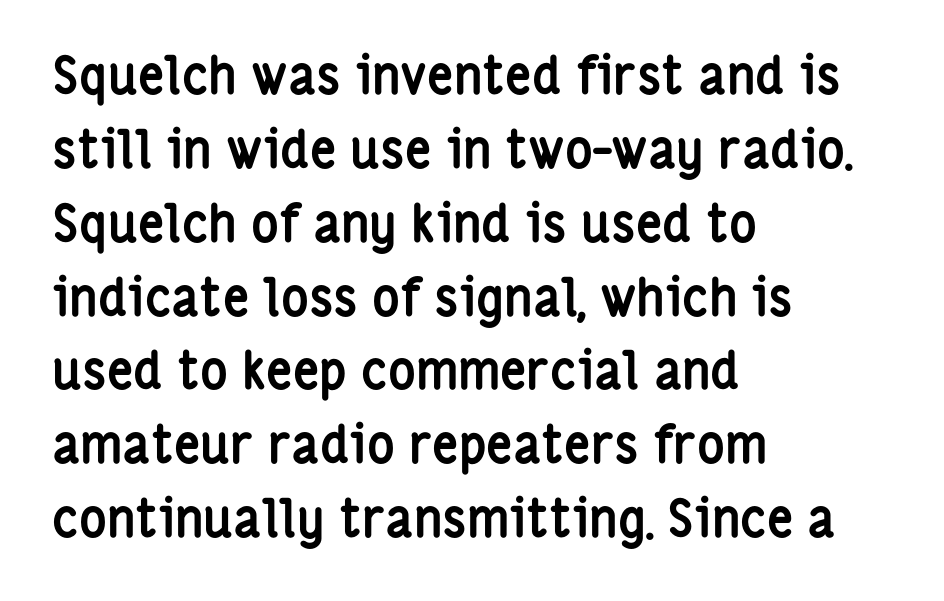
Q: Is the text bold? A: Yes.
Q: Is the text italic (slanted)? A: No, it is upright.
Q: Is the typeface a serif or a sans-serif typeface? A: Sans-serif.
Q: Is the text underlined? A: No.
Q: How is the paragraph aligned? A: Left-aligned.
Q: Is the spacing between letters normal or unusually wide? A: Normal.
Q: Is the spacing between lines tight, normal or loose? A: Normal.
Q: Width (condensed, normal, or wide)? A: Condensed.
Q: Stroke contrast? A: Low.
Q: x-height? A: Medium.
Q: Monospaced? A: No.
